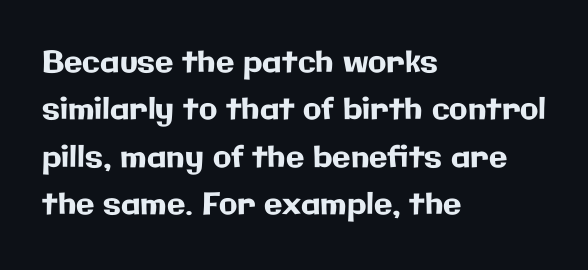
{"serif": "no", "italic": "no", "width": "normal", "stroke_contrast": "low", "x_height": "medium", "monospaced": "no", "underline": "no", "align": "left", "line_spacing": "normal", "line_spacing_ratio": 1.58, "letter_spacing": "normal", "letter_spacing_em": 0.0, "glyph_px": 30}
